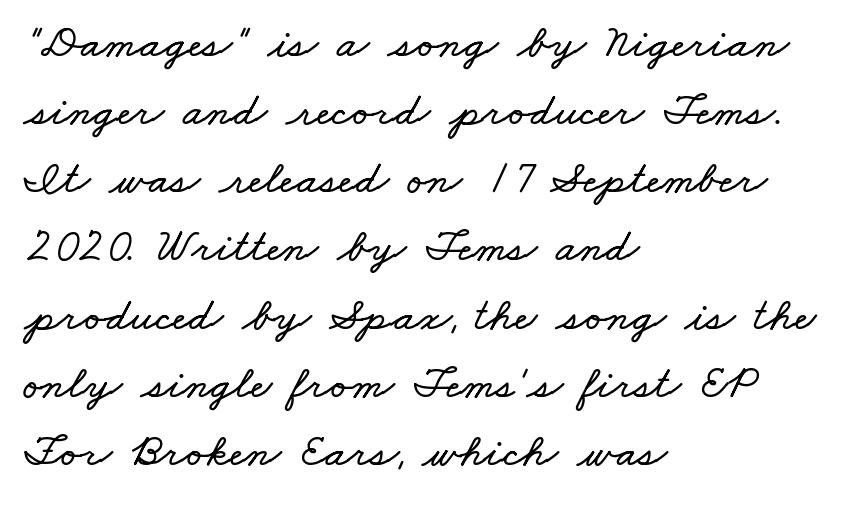
Each line starts at the same left margin while the right side varies. Summary of vertical rhythm: regular, with standard interline spacing. Glyph-to-glyph distance matches everyday printed text. These lines are rendered in a variable-pitch font. A bare baseline throughout the passage.
